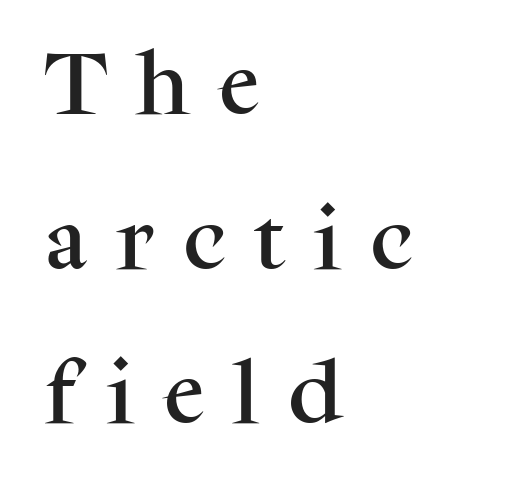
Just letters on the line, the space beneath them empty. Is this a sans? No — the strokes have serifs. Style check: upright. The passage is arranged the way most books set body copy — flush left. Display-style spreading of the glyphs; the letterfit is very open. Is there much room between lines? Yes — plenty of vertical air separates them.
